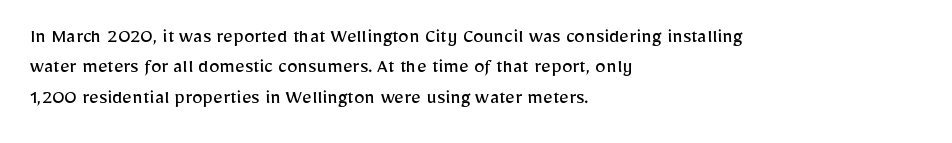
The image shows 21 px text type, upright; set left-aligned, normal line spacing (1.45x), normal letter spacing, not underlined.
